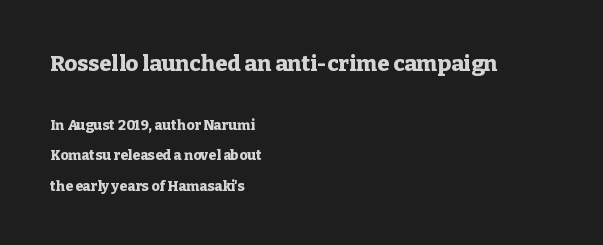
The block sitting higher on the canvas is the one with enlarged characters. Rows of type keep a wide berth in the vertical direction. Ascenders rise straight up at ninety degrees. No extra tracking has been applied to these lines. The string is rendered with underlining switched off. The paragraph has a hard left edge and a soft right edge.
